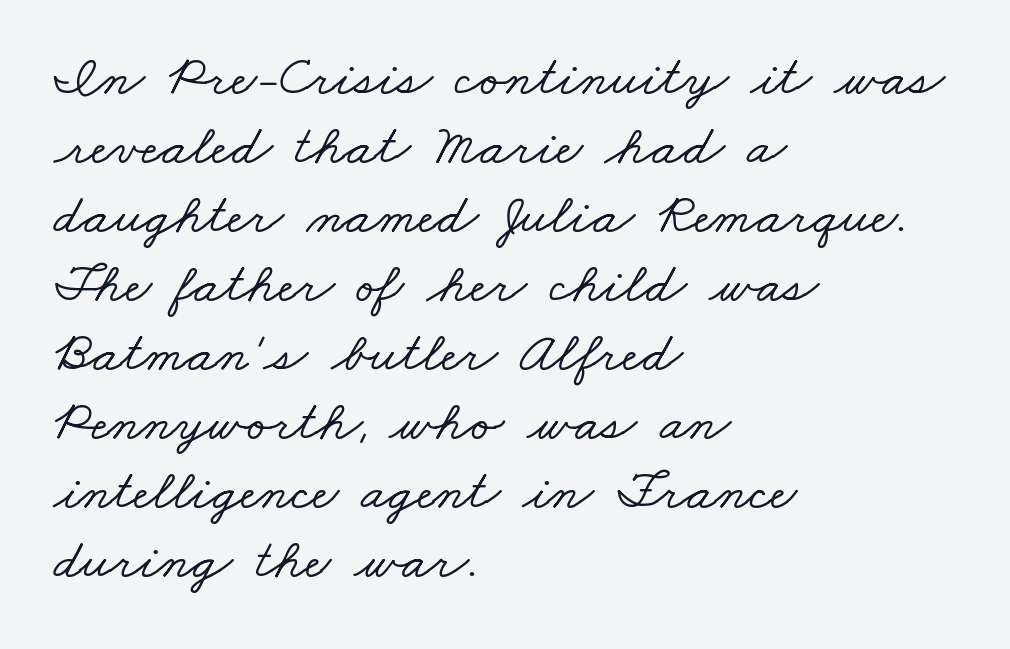
{"serif": "yes", "width": "wide", "stroke_contrast": "low", "x_height": "small", "monospaced": "no", "underline": "no", "align": "left", "line_spacing_ratio": 1.21, "letter_spacing": "normal", "letter_spacing_em": 0.0, "glyph_px": 57}
